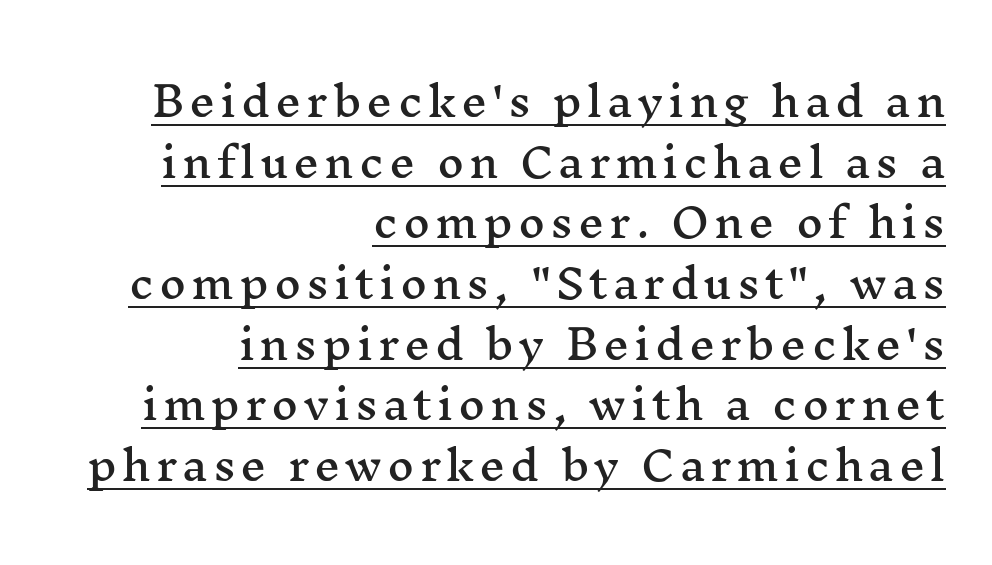
Q: Is the text italic (slanted)? A: No, it is upright.
Q: Is the typeface a serif or a sans-serif typeface? A: Serif.
Q: Is the text underlined? A: Yes.
Q: How is the paragraph aligned? A: Right-aligned.
Q: Is the spacing between lines tight, normal or loose? A: Normal.
Q: Width (condensed, normal, or wide)? A: Wide.
Q: Stroke contrast? A: Medium.
Q: x-height? A: Medium.
Q: Monospaced? A: No.
